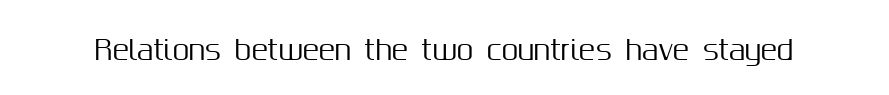
Q: Is the text italic (slanted)? A: No, it is upright.
Q: Is the text underlined? A: No.
Q: Is the spacing between letters normal or unusually wide? A: Normal.
